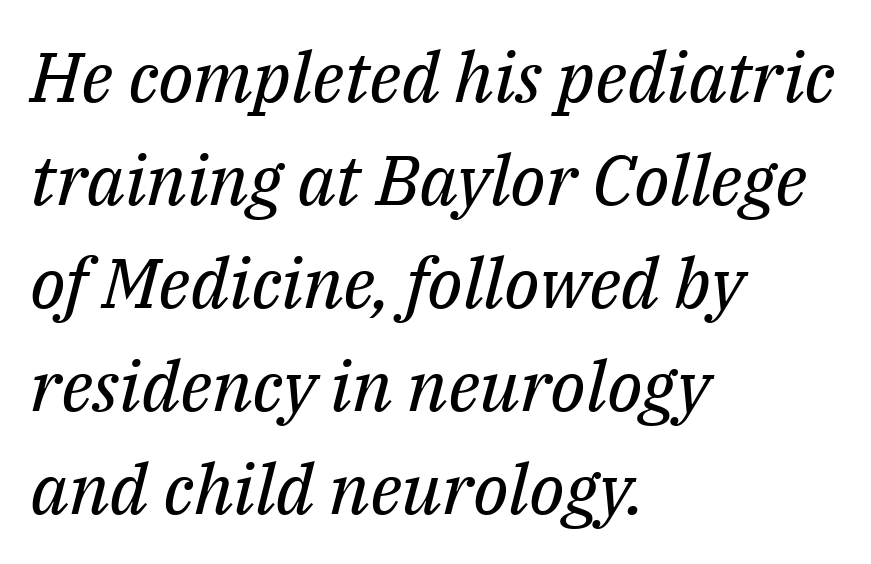
Q: Is the text bold? A: No.
Q: Is the text italic (slanted)? A: Yes, it leans right by about 14 degrees.
Q: Is the typeface a serif or a sans-serif typeface? A: Serif.
Q: Is the text underlined? A: No.
Q: How is the paragraph aligned? A: Left-aligned.
Q: Is the spacing between letters normal or unusually wide? A: Normal.
Q: Is the spacing between lines tight, normal or loose? A: Normal.
Q: Width (condensed, normal, or wide)? A: Normal.
Q: Stroke contrast? A: Medium.
Q: x-height? A: Medium.
Q: Monospaced? A: No.
